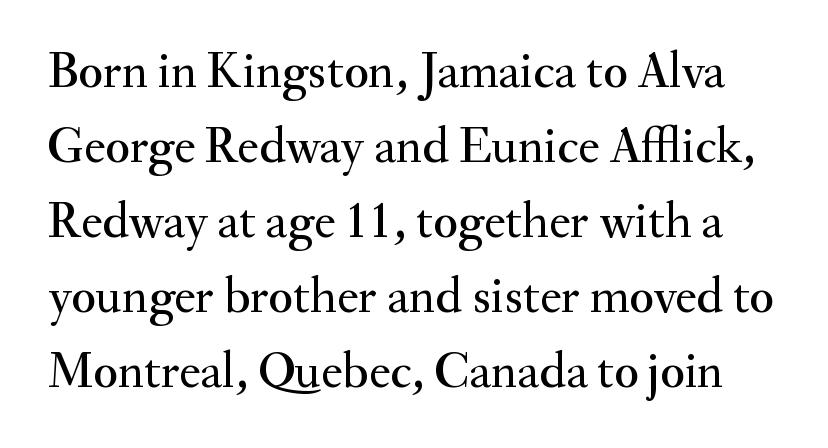
The image shows 51 px serif type, upright; set normal line spacing (1.47x), normal letter spacing, not underlined; medium stroke contrast and a small x-height.
